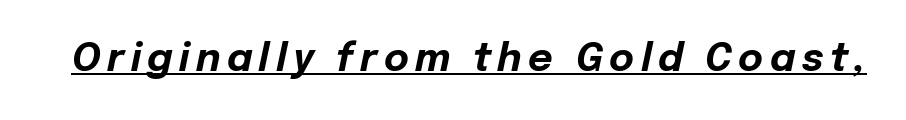
In terms of posture, this sample is oblique. Weight check: bold — yes, fully. Somebody hit Ctrl+U on this one — the words are underlined. This sample has the flowing, uneven cadence of proportional lettering.
